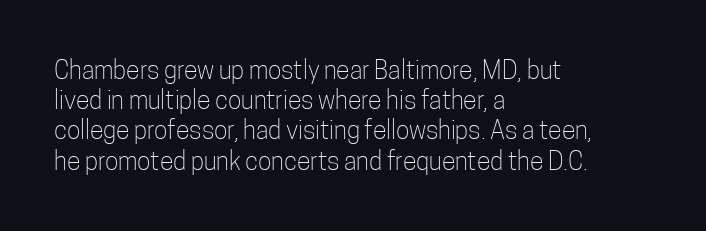
In terms of posture, this sample is upright. The rendering keeps characters at their native spacing. Caption: face not bold, strokes unweighted. The string is rendered with underlining switched off. Horizontal alignment here is leftward, the default for most running prose.
